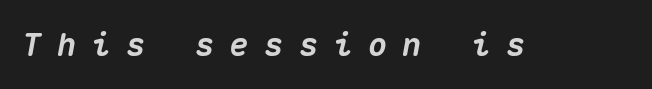
Between one letter and the next there's a generous, obvious gap. Every character here occupies the same horizontal width, giving the sample a typewriter-like rhythm. The face used here has a pronounced slope to its letters. Every letter is thick-stroked: bold, no question.
